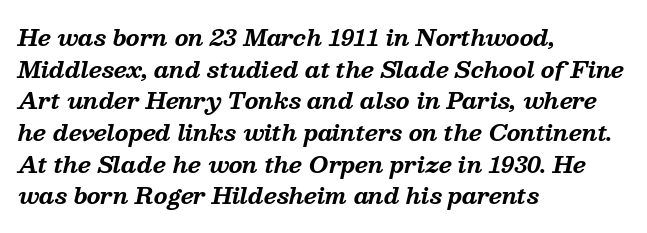
{"italic": "yes", "lean": "right", "slant_degrees": 13, "bold": "yes", "underline": "no", "align": "left", "line_spacing": "normal", "line_spacing_ratio": 1.44, "letter_spacing": "normal", "letter_spacing_em": 0.0, "glyph_px": 22}
